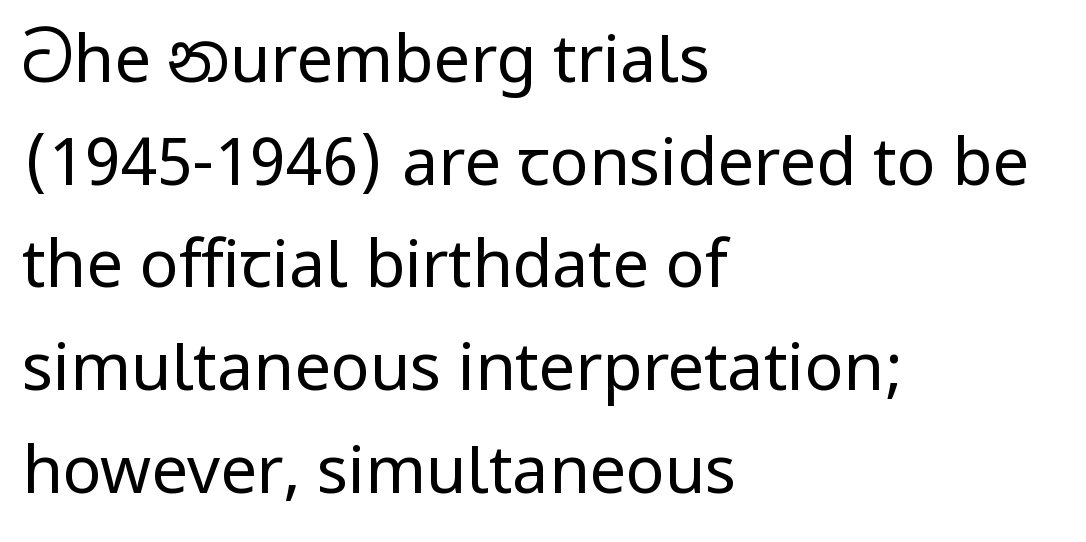
Q: Is the text bold? A: No.
Q: Is the text italic (slanted)? A: No, it is upright.
Q: Is the typeface a serif or a sans-serif typeface? A: Sans-serif.
Q: Is the text underlined? A: No.
Q: How is the paragraph aligned? A: Left-aligned.
Q: Is the spacing between letters normal or unusually wide? A: Normal.
Q: Is the spacing between lines tight, normal or loose? A: Normal.
Q: Width (condensed, normal, or wide)? A: Normal.
Q: Stroke contrast? A: Low.
Q: x-height? A: Medium.
Q: Monospaced? A: No.
